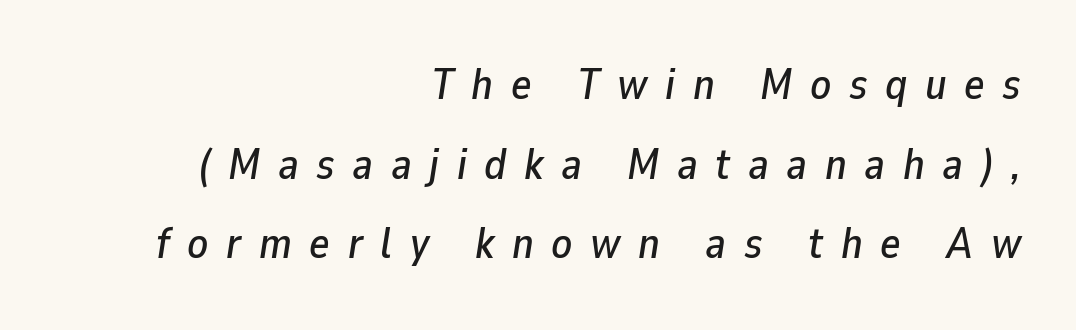
The paragraph has a hard right edge and a soft left edge. When letters slant like this, we call the style italic. The gap between lines stays unmarked. Letter spacing: wide.
